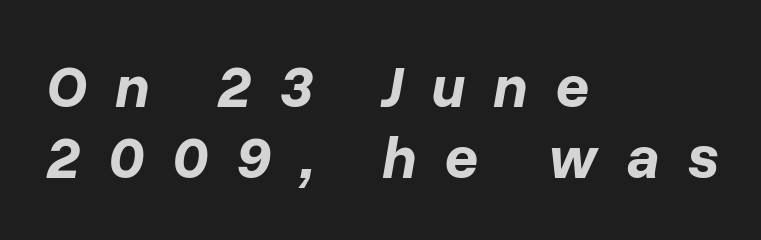
The image shows 59 px bold type, italic (leaning right); set left-aligned, line spacing 1.21x, unusually wide letter spacing (+0.48 em), not underlined; low stroke contrast and a medium x-height.
